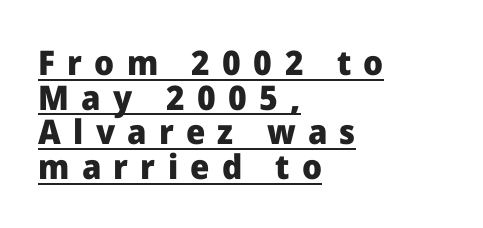
Q: Is the text bold? A: Yes.
Q: Is the text italic (slanted)? A: No, it is upright.
Q: Is the typeface a serif or a sans-serif typeface? A: Sans-serif.
Q: Is the text underlined? A: Yes.
Q: How is the paragraph aligned? A: Left-aligned.
Q: Is the spacing between letters normal or unusually wide? A: Unusually wide.
Q: Is the spacing between lines tight, normal or loose? A: Tight.
Q: Width (condensed, normal, or wide)? A: Normal.
Q: Stroke contrast? A: Low.
Q: x-height? A: Medium.
Q: Monospaced? A: No.
